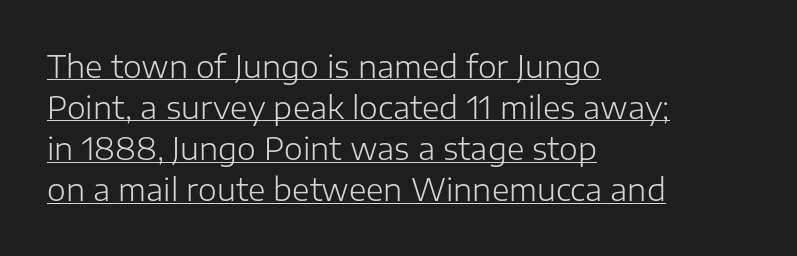
Words appear dense and cohesive because spacing is normal. The block of text has a typical density, with ordinary space between rows. Observe the absence of serifs on each vertical stroke in this sample. Leftover space on each line is placed entirely after the last word. Caption: lettering with a line underneath.
